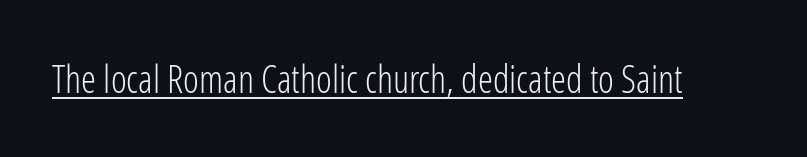
{"serif": "no", "italic": "no", "bold": "no", "weight": "light", "width": "condensed", "stroke_contrast": "low", "x_height": "medium", "monospaced": "no", "underline": "yes", "letter_spacing": "normal", "letter_spacing_em": 0.0, "glyph_px": 38}
